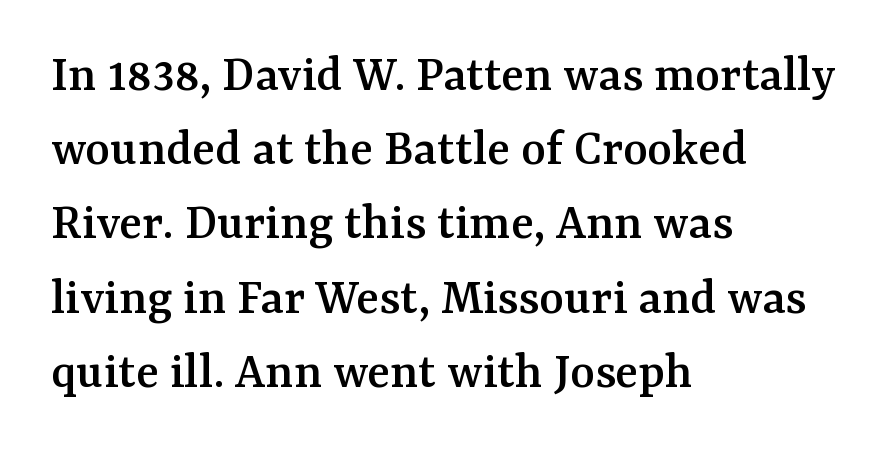
The image shows 53 px serif type, upright; set left-aligned, normal line spacing (1.4x), normal letter spacing, not underlined; medium stroke contrast and a medium x-height.
